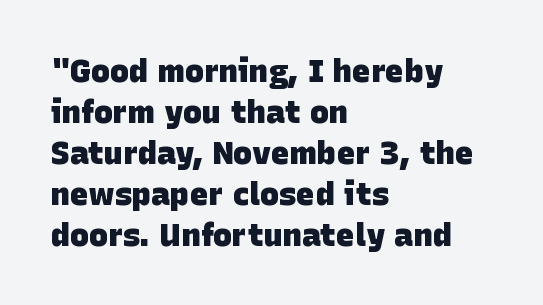
These lines stack with their left ends in a neat column. Font category for this specimen: sans-serif. The line-height multiplier appears to be the usual default. Is the letter spacing exaggerated? No — it looks like the ordinary default. Proportional: the letters do not fall into vertical columns.
